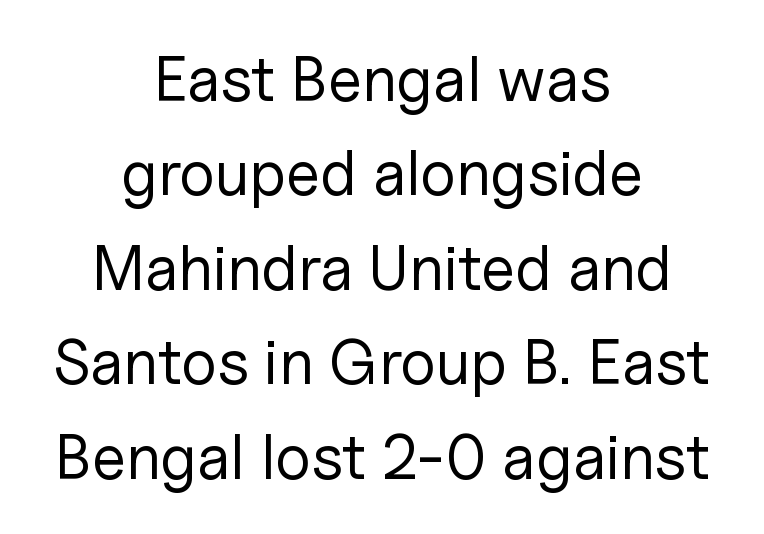
Reading down the column, the eye jumps a familiar distance to each next line. Examine the stroke ends and you'll find no serifs. Posture: straight, roman, zero tilt. The paragraph shown floats in the horizontal middle. Quick note: underline off.
